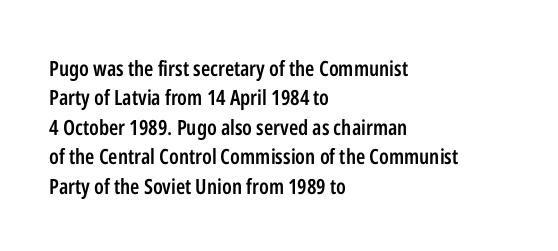
{"italic": "no", "bold": "semi", "underline": "no", "align": "left", "line_spacing": "normal", "line_spacing_ratio": 1.4, "letter_spacing": "normal", "letter_spacing_em": 0.0, "glyph_px": 21}
